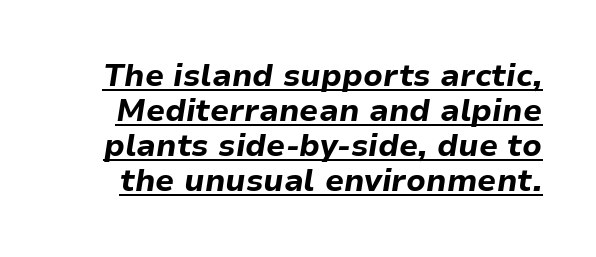
The image shows 31 px bold type, italic (leaning right); set tight line spacing (1.13x), normal letter spacing, underlined; low stroke contrast and a medium x-height.
